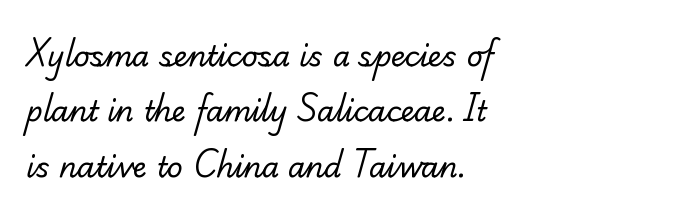
{"serif": "yes", "bold": "no", "weight": "regular", "width": "normal", "stroke_contrast": "low", "x_height": "small", "monospaced": "no", "underline": "no", "align": "left", "line_spacing": "loose", "line_spacing_ratio": 1.98, "letter_spacing": "normal", "letter_spacing_em": 0.0, "glyph_px": 28}
